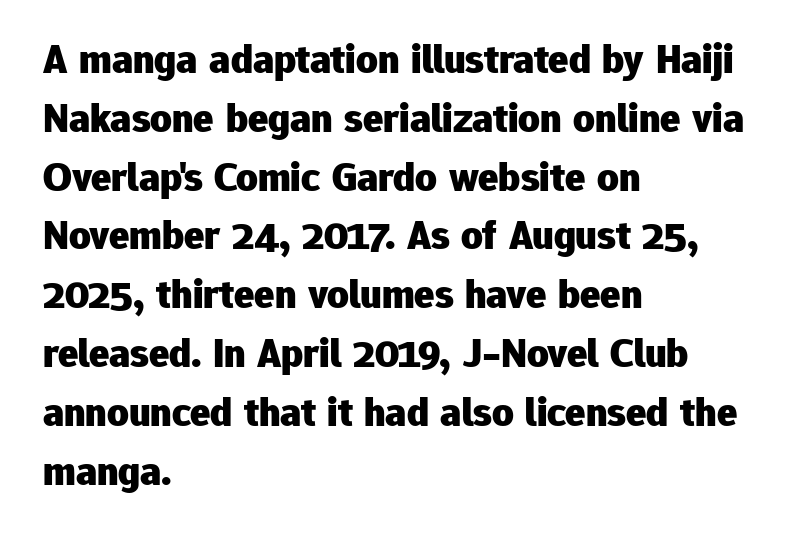
The image shows 42 px heavy sans-serif type, upright; set left-aligned, normal line spacing (1.4x), normal letter spacing, not underlined; low stroke contrast and a medium x-height.
